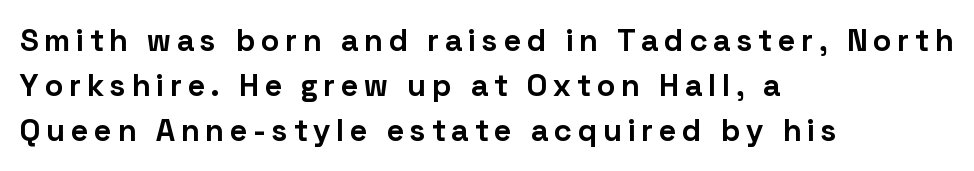
Is there much room between lines? A standard amount, neither cramped nor airy. Stroke thickness is high; the sample reads as a true bold. This rendering employs a face without finishing strokes, i.e., a sans-serif. Alignment: flush left.
